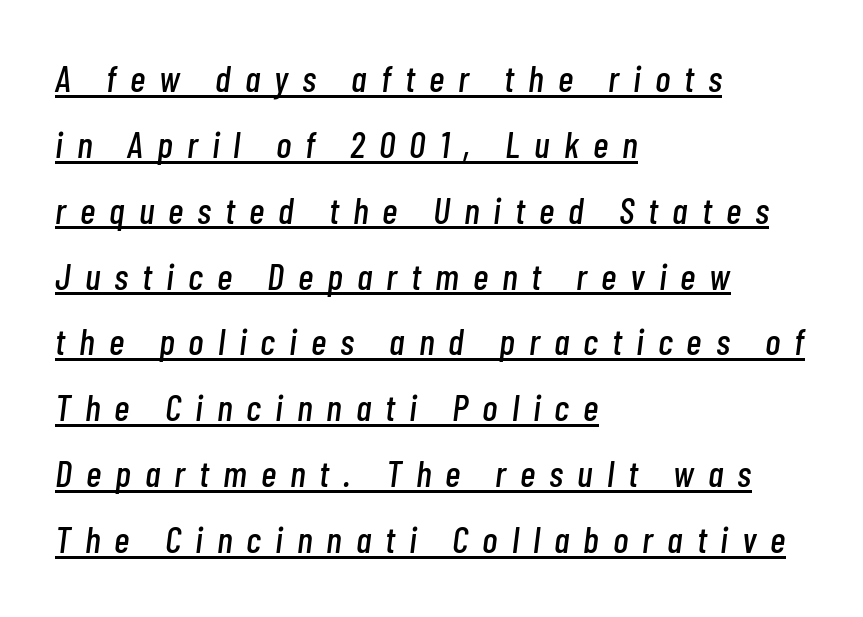
Q: Is the text italic (slanted)? A: Yes, it leans right by about 7 degrees.
Q: Is the text underlined? A: Yes.
Q: How is the paragraph aligned? A: Left-aligned.
Q: Is the spacing between letters normal or unusually wide? A: Unusually wide.
Q: Width (condensed, normal, or wide)? A: Condensed.
Q: Stroke contrast? A: Low.
Q: x-height? A: Medium.
Q: Monospaced? A: No.
